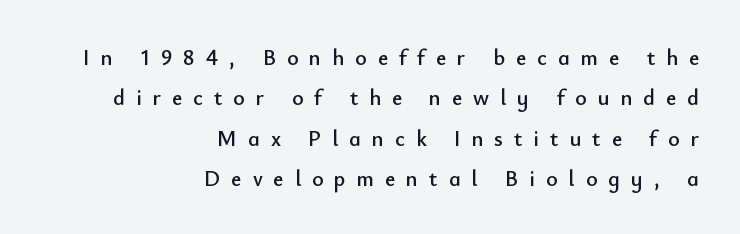
{"italic": "no", "underline": "no", "align": "right", "line_spacing_ratio": 1.83, "letter_spacing": "wide", "letter_spacing_em": 0.5, "glyph_px": 22}
